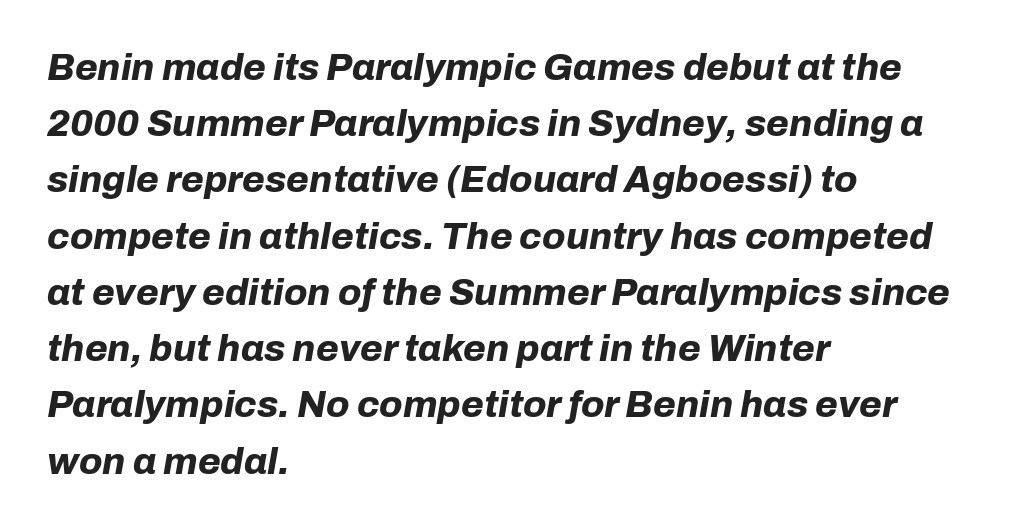
{"italic": "yes", "lean": "right", "slant_degrees": 10, "bold": "yes", "weight": "bold", "width": "normal", "stroke_contrast": "low", "x_height": "medium", "monospaced": "no", "underline": "no", "align": "left", "line_spacing": "normal", "line_spacing_ratio": 1.52, "letter_spacing": "normal", "letter_spacing_em": 0.0, "glyph_px": 37}
